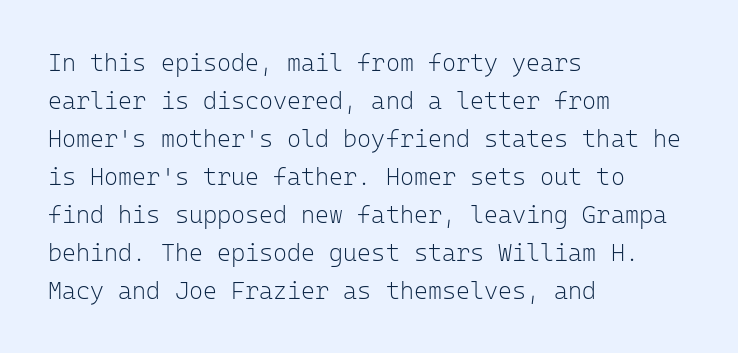
Q: Is the text bold? A: No.
Q: Is the text italic (slanted)? A: No, it is upright.
Q: Is the text underlined? A: No.
Q: How is the paragraph aligned? A: Left-aligned.
Q: Is the spacing between letters normal or unusually wide? A: Normal.
Q: Is the spacing between lines tight, normal or loose? A: Normal.
